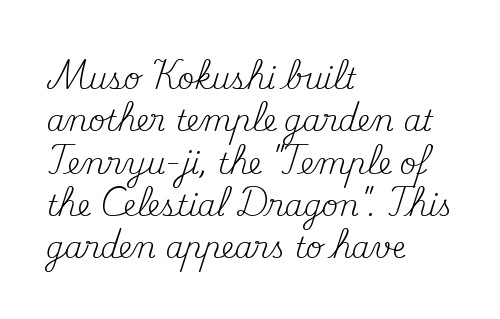
{"serif": "yes", "bold": "no", "weight": "regular", "width": "normal", "stroke_contrast": "medium", "x_height": "small", "monospaced": "no", "underline": "no", "align": "left", "line_spacing": "normal", "line_spacing_ratio": 1.46, "letter_spacing": "normal", "letter_spacing_em": 0.0, "glyph_px": 29}
